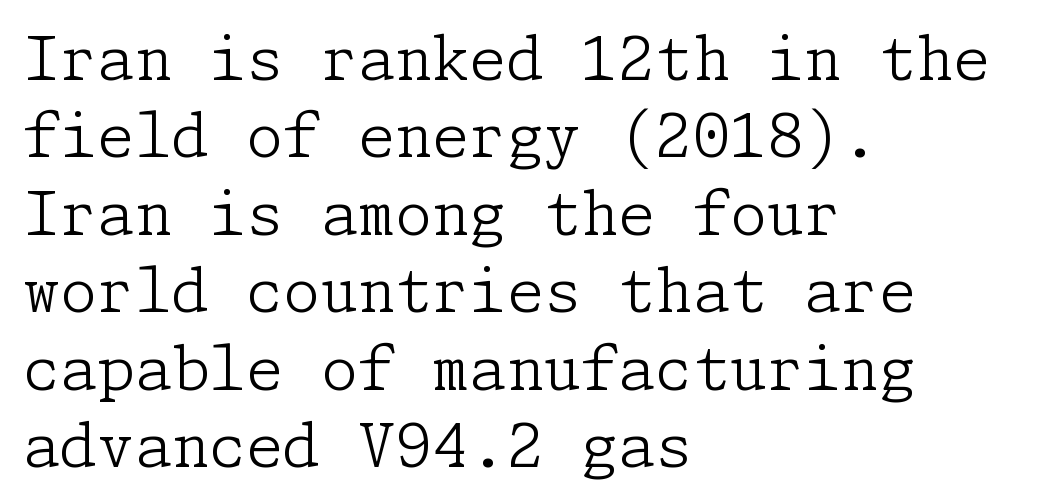
Q: Is the text bold? A: No.
Q: Is the text italic (slanted)? A: No, it is upright.
Q: Is the typeface a serif or a sans-serif typeface? A: Serif.
Q: Is the text underlined? A: No.
Q: How is the paragraph aligned? A: Left-aligned.
Q: Is the spacing between letters normal or unusually wide? A: Normal.
Q: Is the spacing between lines tight, normal or loose? A: Normal.
Q: Width (condensed, normal, or wide)? A: Normal.
Q: Stroke contrast? A: Low.
Q: x-height? A: Medium.
